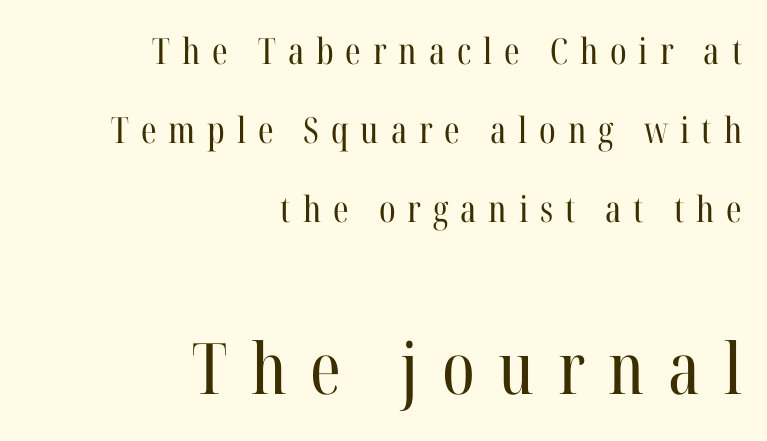
Q: Is the text bold? A: No.
Q: Is the text italic (slanted)? A: No, it is upright.
Q: Is the typeface a serif or a sans-serif typeface? A: Serif.
Q: Is the text underlined? A: No.
Q: How is the paragraph aligned? A: Right-aligned.
Q: Is the spacing between letters normal or unusually wide? A: Unusually wide.
Q: Is the spacing between lines tight, normal or loose? A: Loose.
Q: Which block of text is set in a larger size, the first (top) or the second (bottom)? A: The second (bottom) one.
Q: Width (condensed, normal, or wide)? A: Condensed.
Q: Stroke contrast? A: High.
Q: x-height? A: Medium.
Q: Monospaced? A: No.
